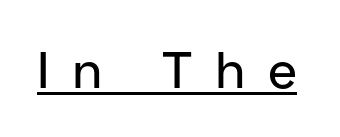
Proportional: the letters do not fall into vertical columns. There is plenty of visible air inserted between adjacent glyphs. Does the type have serifs? No, each stem ends abruptly. Unlike italic type, these characters show no tilt at all. Quick note: underline on.
